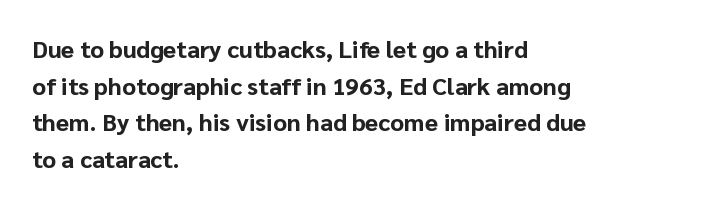
{"italic": "no", "bold": "yes", "underline": "no", "align": "left", "line_spacing": "normal", "line_spacing_ratio": 1.53, "letter_spacing": "normal", "letter_spacing_em": 0.0, "glyph_px": 24}
